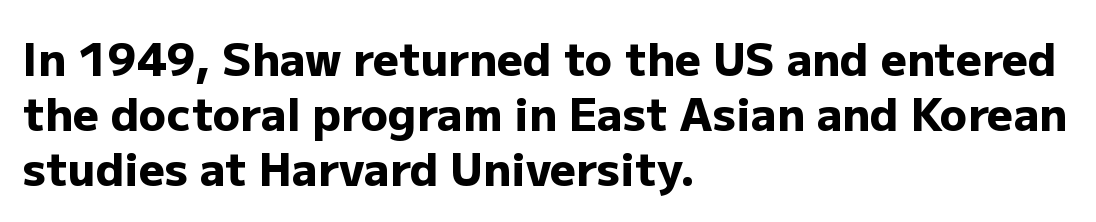
Q: Is the text bold? A: Yes.
Q: Is the text italic (slanted)? A: No, it is upright.
Q: Is the typeface a serif or a sans-serif typeface? A: Sans-serif.
Q: Is the text underlined? A: No.
Q: How is the paragraph aligned? A: Left-aligned.
Q: Is the spacing between letters normal or unusually wide? A: Normal.
Q: Width (condensed, normal, or wide)? A: Normal.
Q: Stroke contrast? A: Low.
Q: x-height? A: Medium.
Q: Monospaced? A: No.
